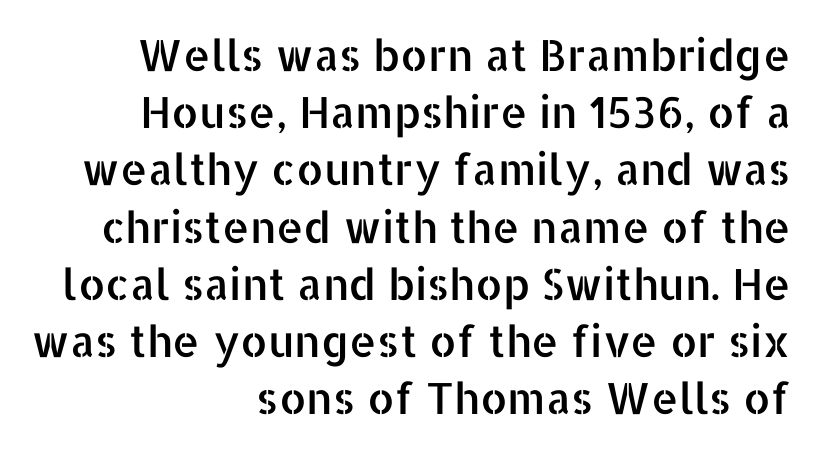
The image shows 43 px sans-serif type, upright; set right-aligned, normal line spacing (1.33x), normal letter spacing, not underlined; low stroke contrast and a medium x-height.
